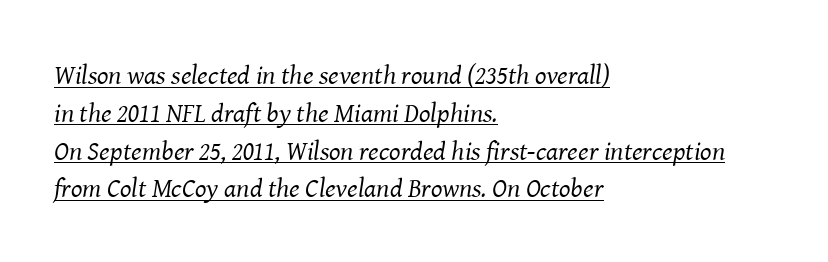
{"italic": "yes", "lean": "right", "slant_degrees": 8, "bold": "no", "underline": "yes", "align": "left", "line_spacing": "normal", "line_spacing_ratio": 1.4, "letter_spacing": "normal", "letter_spacing_em": 0.0, "glyph_px": 27}
